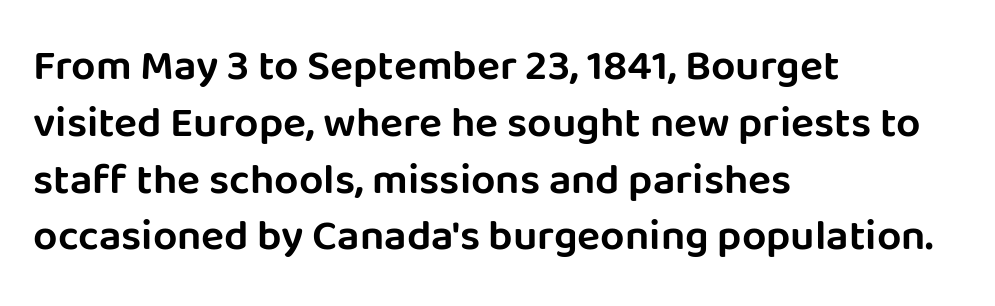
Spacing between characters is what you'd get straight out of the box. Character widths vary here, with narrow letters taking less room than wide ones. What kind of face is this? One without serifs — a sans. Descenders hang freely into open space. A student would call this left alignment; a typographer would say flush left, rag right. Leading matches the norm, producing a regular column.
